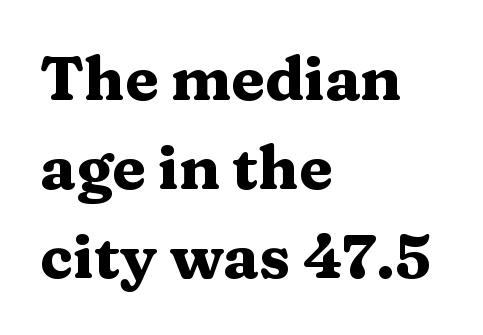
Q: Is the text bold? A: Yes.
Q: Is the text italic (slanted)? A: No, it is upright.
Q: Is the typeface a serif or a sans-serif typeface? A: Serif.
Q: Is the text underlined? A: No.
Q: How is the paragraph aligned? A: Left-aligned.
Q: Is the spacing between letters normal or unusually wide? A: Normal.
Q: Is the spacing between lines tight, normal or loose? A: Normal.
Q: Width (condensed, normal, or wide)? A: Wide.
Q: Stroke contrast? A: Medium.
Q: x-height? A: Medium.
Q: Monospaced? A: No.
